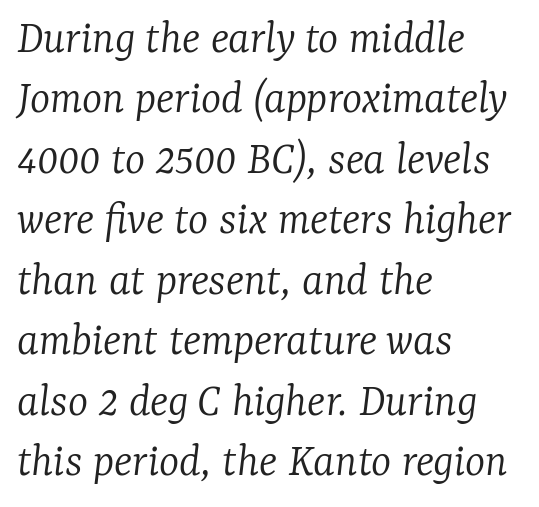
Q: Is the text bold? A: No.
Q: Is the text italic (slanted)? A: Yes, it leans right by about 7 degrees.
Q: Is the typeface a serif or a sans-serif typeface? A: Serif.
Q: Is the text underlined? A: No.
Q: How is the paragraph aligned? A: Left-aligned.
Q: Is the spacing between letters normal or unusually wide? A: Normal.
Q: Is the spacing between lines tight, normal or loose? A: Normal.
Q: Width (condensed, normal, or wide)? A: Normal.
Q: Stroke contrast? A: Low.
Q: x-height? A: Medium.
Q: Monospaced? A: No.
